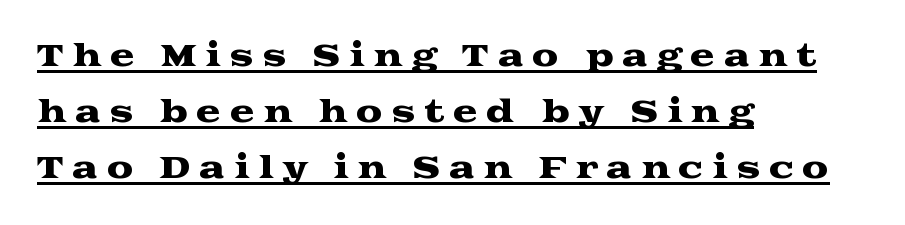
{"serif": "yes", "italic": "no", "width": "wide", "stroke_contrast": "medium", "x_height": "medium", "monospaced": "no", "underline": "yes", "align": "left", "line_spacing_ratio": 1.86, "letter_spacing": "wide", "letter_spacing_em": 0.28, "glyph_px": 30}
